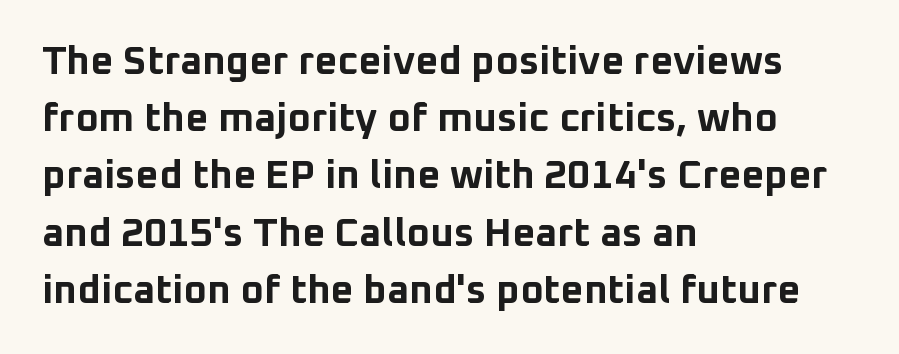
The font's upright variant was chosen for this text. The rendering anchors every line to the left-hand side. The face used here is a sans, in the tradition of grotesques and geometrics. The passage shown is typed in a proportional face where columns would drift.
